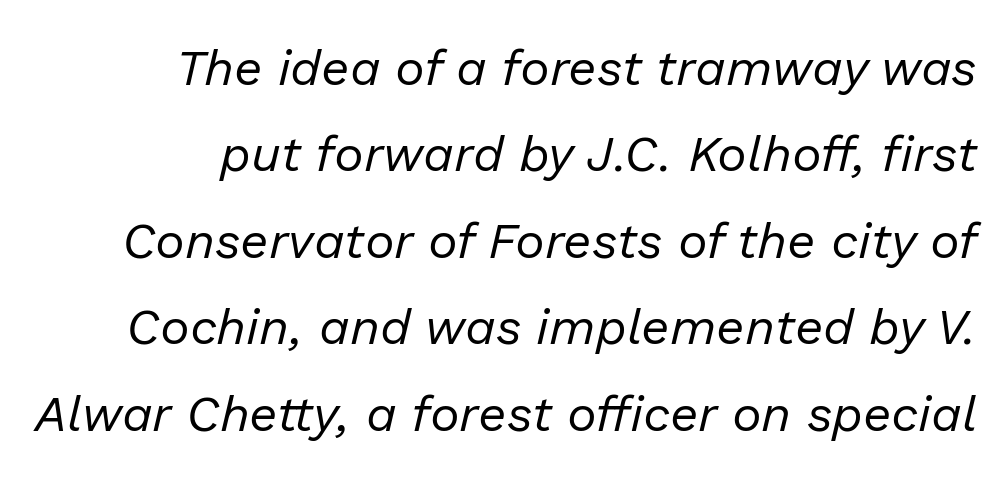
The image shows 50 px regular-weight type, italic (leaning right); set right-aligned, line spacing 1.73x, normal letter spacing, not underlined; low stroke contrast and a medium x-height.
